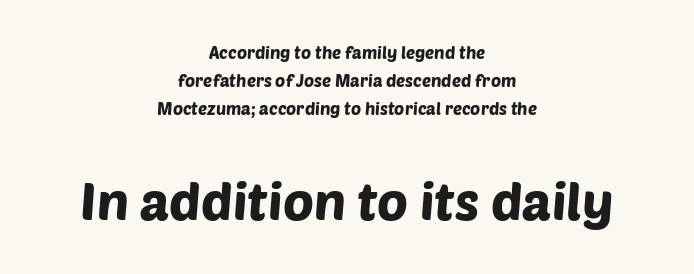
A clean baseline with only descenders dipping below it. Compared with a flush-left layout, this one balances lines on the center instead. How would I describe the line gaps? Plain and ordinary. This is sans-serif lettering, the kind often seen on screens and signage. Looks like regular typesetting: each glyph gets only the width it needs. The face used here is rendered with its standard letterfit.
